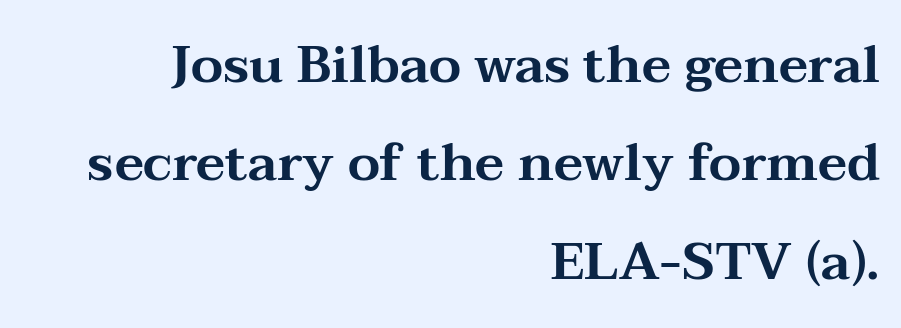
Every row of glyphs terminates at an identical x-position on the right. The font's upright variant was chosen for this text. Proportional: the letters do not fall into vertical columns. Letters rest on an invisible, unmarked baseline. Compared with typical body copy, the letter spacing here is the same. Are there feet on the stems? There are — it's a serif.
